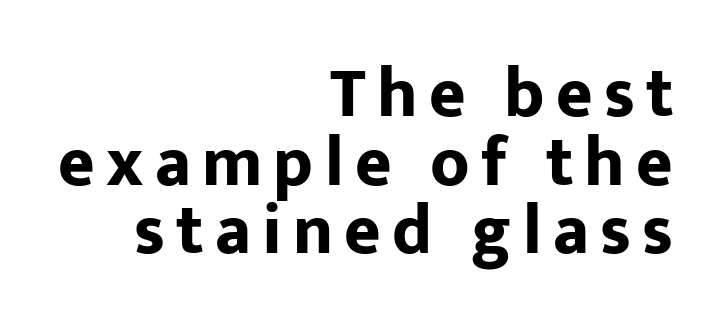
Q: Is the text bold? A: Yes.
Q: Is the text italic (slanted)? A: No, it is upright.
Q: Is the typeface a serif or a sans-serif typeface? A: Sans-serif.
Q: Is the text underlined? A: No.
Q: How is the paragraph aligned? A: Right-aligned.
Q: Is the spacing between lines tight, normal or loose? A: Tight.
Q: Width (condensed, normal, or wide)? A: Normal.
Q: Stroke contrast? A: Low.
Q: x-height? A: Medium.
Q: Monospaced? A: No.
